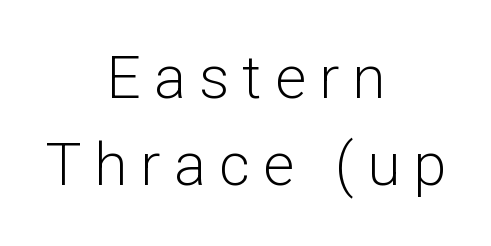
Note the varied advance widths — an 'i' is clearly narrower than an 'm'. Observe the absence of serifs on each vertical stroke in this sample. Stems here are at most as thick as an everyday book face. The paragraph shown floats in the horizontal middle.
